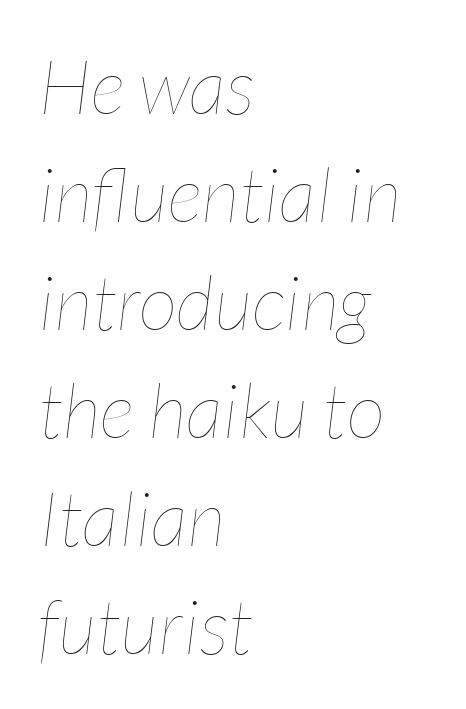
A normal amount of white space separates one row of letters from the next. Bold? No — there's no thickening of the strokes. Style check: oblique. Letter spacing: default. The passage is arranged the way most books set body copy — flush left.
